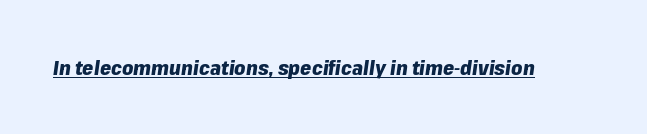
Q: Is the text bold? A: Yes.
Q: Is the text italic (slanted)? A: Yes, it leans right by about 8 degrees.
Q: Is the text underlined? A: Yes.
Q: Is the spacing between letters normal or unusually wide? A: Normal.
